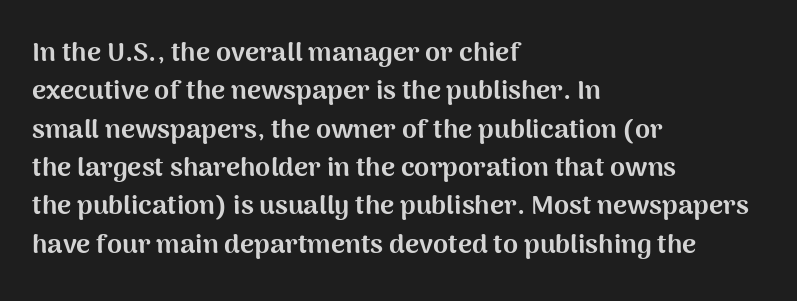
Glyph-to-glyph distance matches everyday printed text. Notice how thick the strokes are: this is what a full bold looks like. A normal amount of white space separates one row of letters from the next. Only glyphs here, with clear space below each row. Vertical strokes here are truly vertical.
